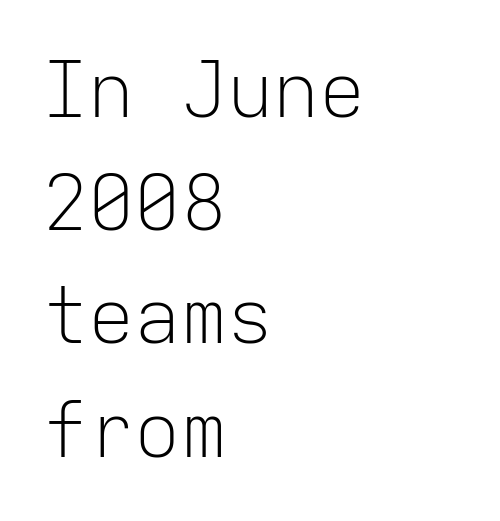
Typeset ragged right — the left edge is the straight one. The specimen omits any rule beneath the text block's lines. A normal amount of white space separates one row of letters from the next. The weight tops out at a normal text grade. This is the regular roman posture of the typeface. Monospaced: the letters line up in strict vertical columns.
